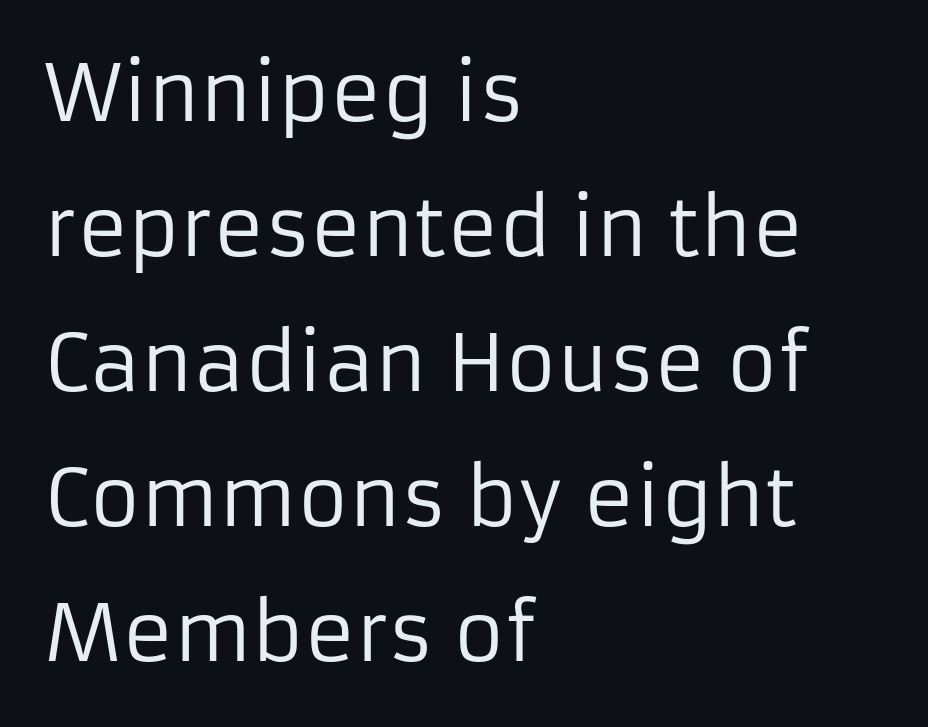
In terms of letterspacing, this is plain default setting. Weight class: somewhere from thin through regular. Horizontally, the lines are justified to the leading edge only. These lines were composed using upright roman letters. Typographically, this falls in the sans-serif category.
